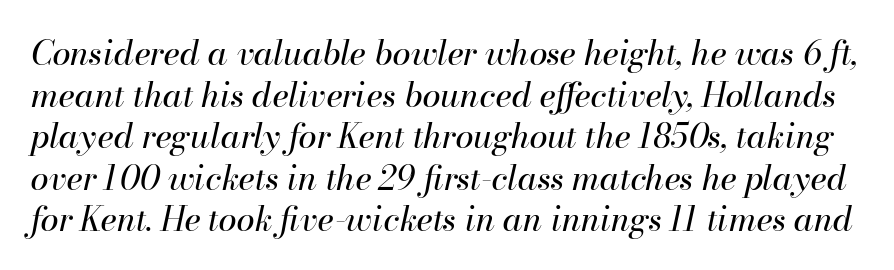
The image shows 33 px regular-weight type, italic (leaning right); set normal line spacing (1.26x), normal letter spacing, not underlined; high stroke contrast and a small x-height.
